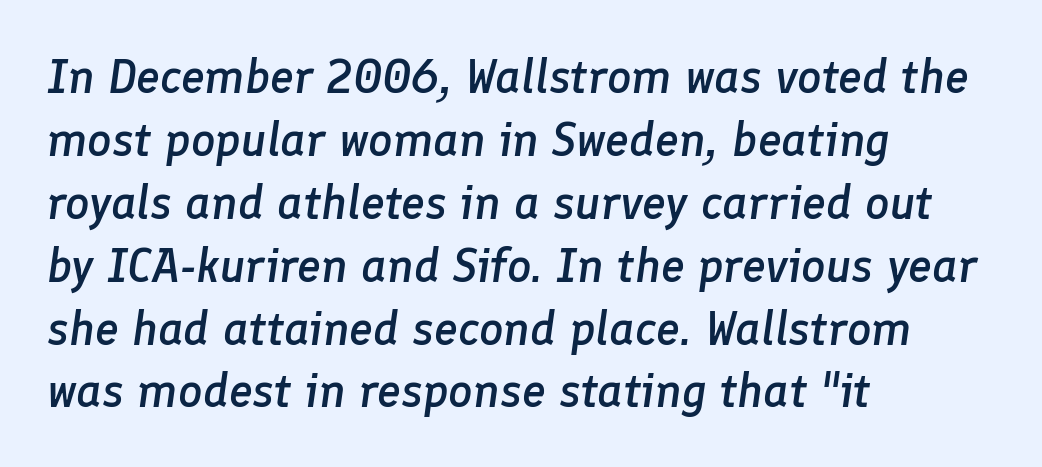
Q: Is the text bold? A: Semi-bold.
Q: Is the text italic (slanted)? A: Yes, it leans right by about 8 degrees.
Q: Is the text underlined? A: No.
Q: How is the paragraph aligned? A: Left-aligned.
Q: Is the spacing between letters normal or unusually wide? A: Normal.
Q: Is the spacing between lines tight, normal or loose? A: Normal.
Q: Width (condensed, normal, or wide)? A: Normal.
Q: Stroke contrast? A: Low.
Q: x-height? A: Medium.
Q: Monospaced? A: No.
